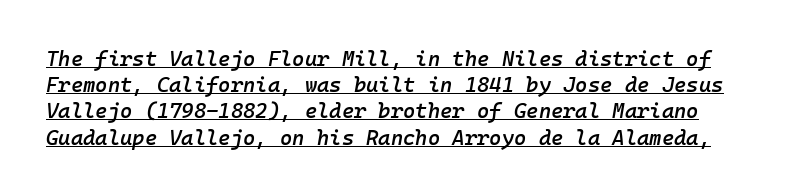
Q: Is the text bold? A: Semi-bold.
Q: Is the text italic (slanted)? A: Yes, it leans right by about 10 degrees.
Q: Is the text underlined? A: Yes.
Q: Is the spacing between letters normal or unusually wide? A: Normal.
Q: Is the spacing between lines tight, normal or loose? A: Normal.
